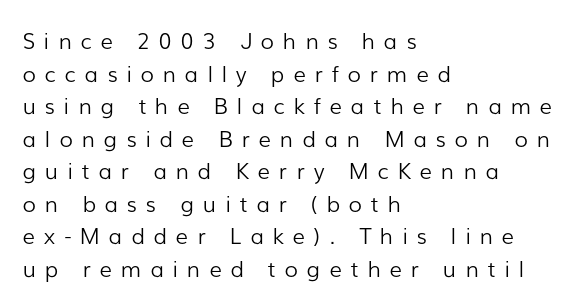
Q: Is the text bold? A: No.
Q: Is the text italic (slanted)? A: No, it is upright.
Q: Is the text underlined? A: No.
Q: How is the paragraph aligned? A: Left-aligned.
Q: Is the spacing between letters normal or unusually wide? A: Unusually wide.
Q: Is the spacing between lines tight, normal or loose? A: Normal.
